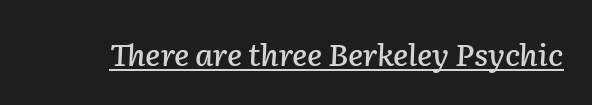
These lines are rendered in a variable-pitch font. Standard letterfit; no display-style spreading of the glyphs. Notice how a bar underscores the lettering throughout. Slant detected: the letters are inclined.
